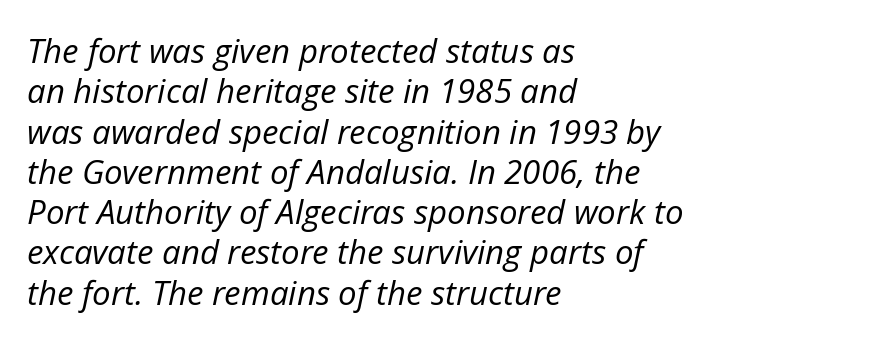
Q: Is the text bold? A: No.
Q: Is the text italic (slanted)? A: Yes, it leans right by about 12 degrees.
Q: Is the text underlined? A: No.
Q: How is the paragraph aligned? A: Left-aligned.
Q: Is the spacing between letters normal or unusually wide? A: Normal.
Q: Width (condensed, normal, or wide)? A: Normal.
Q: Stroke contrast? A: Low.
Q: x-height? A: Medium.
Q: Monospaced? A: No.
